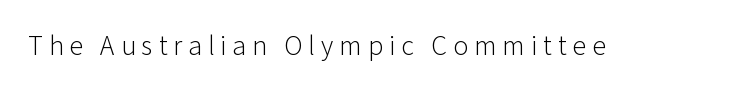
Q: Is the text bold? A: No.
Q: Is the text italic (slanted)? A: No, it is upright.
Q: Is the typeface a serif or a sans-serif typeface? A: Sans-serif.
Q: Is the text underlined? A: No.
Q: Is the spacing between letters normal or unusually wide? A: Unusually wide.
Q: Width (condensed, normal, or wide)? A: Normal.
Q: Stroke contrast? A: Low.
Q: x-height? A: Medium.
Q: Monospaced? A: No.
